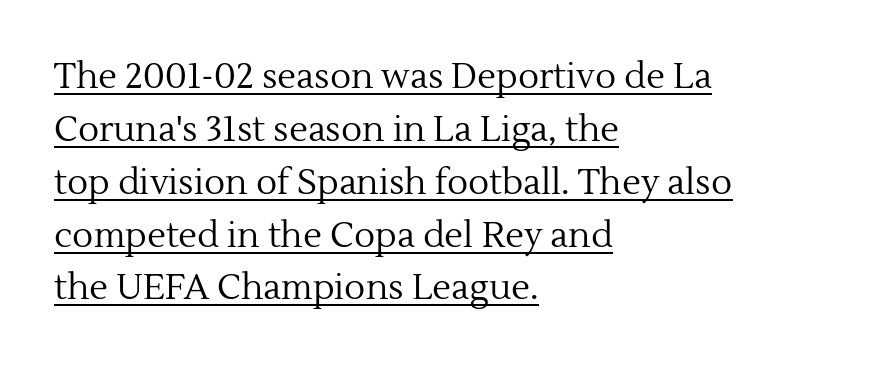
The image shows 35 px regular-weight serif type, upright; set left-aligned, normal line spacing (1.51x), normal letter spacing, underlined; a medium x-height.
